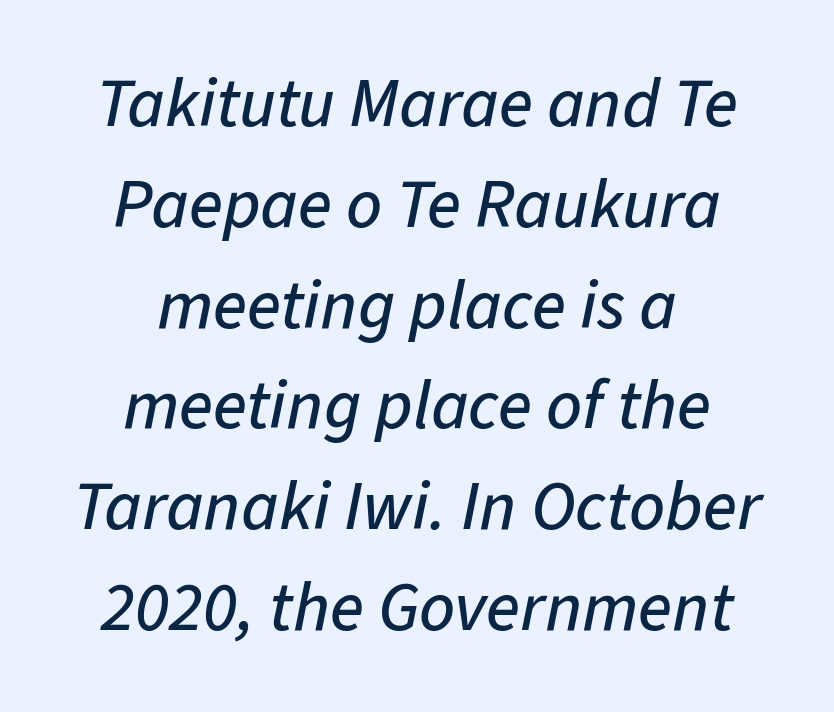
Does extra space separate the letters? No, they use regular spacing. This rendering features lettering with no underline. Honestly, the row spacing looks completely unremarkable. The whitespace from short lines is split evenly between both sides.
